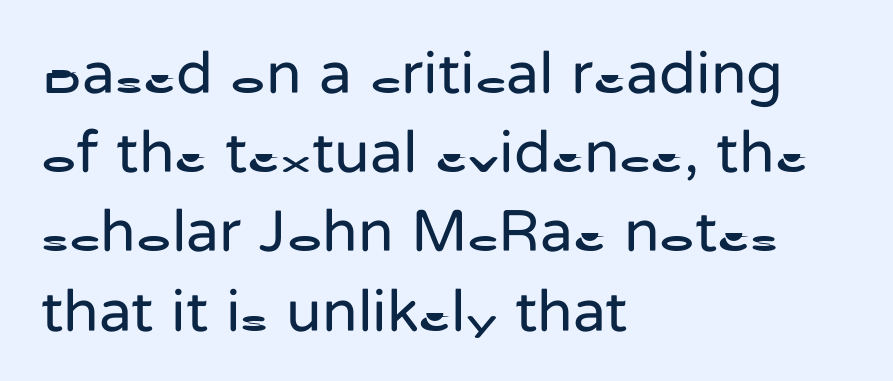
Weight: in the light-to-regular range. Each word holds together tightly as a unit, with standard inter-letter gaps. The text block is weighted toward the left margin, trailing off unevenly rightward. Quick note: not italic, upright.
